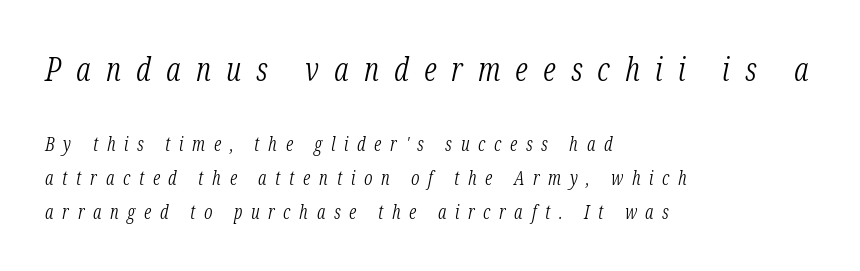
{"serif": "yes", "italic": "yes", "lean": "right", "slant_degrees": 12, "bold": "no", "weight": "light", "width": "condensed", "stroke_contrast": "low", "x_height": "medium", "monospaced": "no", "underline": "no", "align": "left", "line_spacing_ratio": 1.79, "letter_spacing": "wide", "letter_spacing_em": 0.46, "larger_block": "first", "size_ratio": 1.74, "glyph_px": 33}
